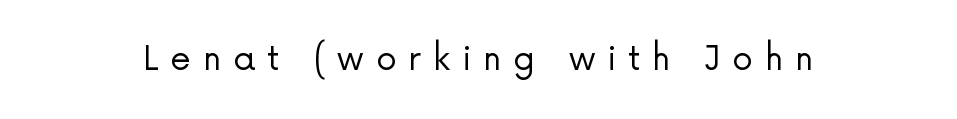
Q: Is the text bold? A: No.
Q: Is the text italic (slanted)? A: No, it is upright.
Q: Is the typeface a serif or a sans-serif typeface? A: Sans-serif.
Q: Is the text underlined? A: No.
Q: Is the spacing between letters normal or unusually wide? A: Unusually wide.
Q: Width (condensed, normal, or wide)? A: Normal.
Q: Stroke contrast? A: Low.
Q: x-height? A: Medium.
Q: Monospaced? A: No.
